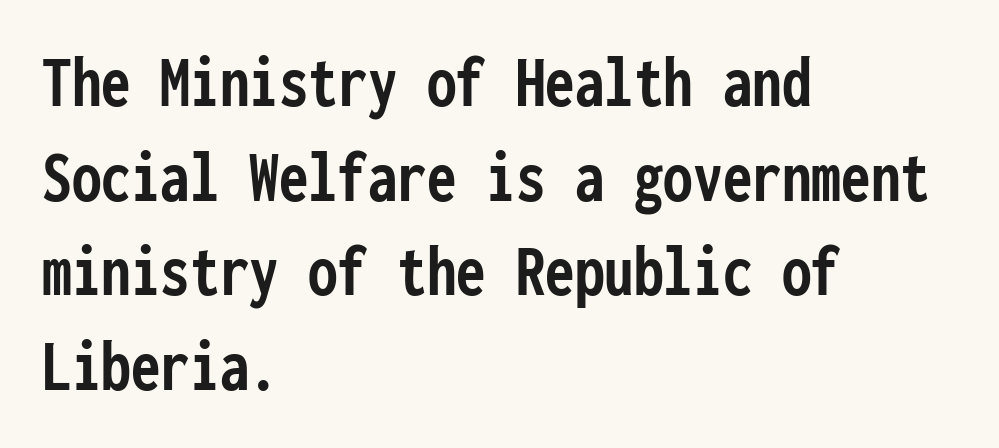
I'd call this a sans setting — the letters go barefoot. The leading is moderate, giving the passage an even texture. Every character here occupies the same horizontal width, giving the sample a typewriter-like rhythm. Line beginnings align vertically; line endings do not. Short note: letters normally spaced. Nobody drew a line under any word here.
